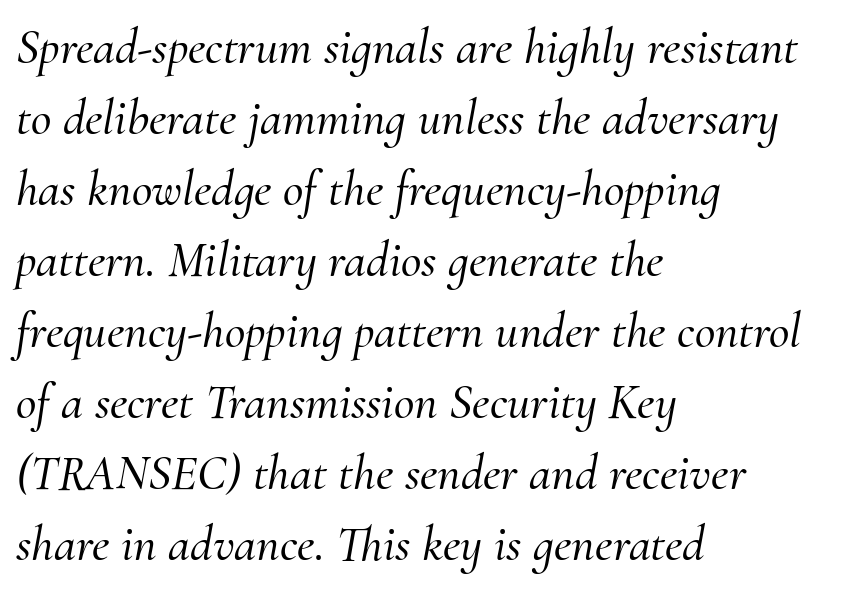
The image shows 50 px serif type, italic (leaning right); set left-aligned, normal line spacing (1.42x), normal letter spacing, not underlined; medium stroke contrast and a small x-height.
